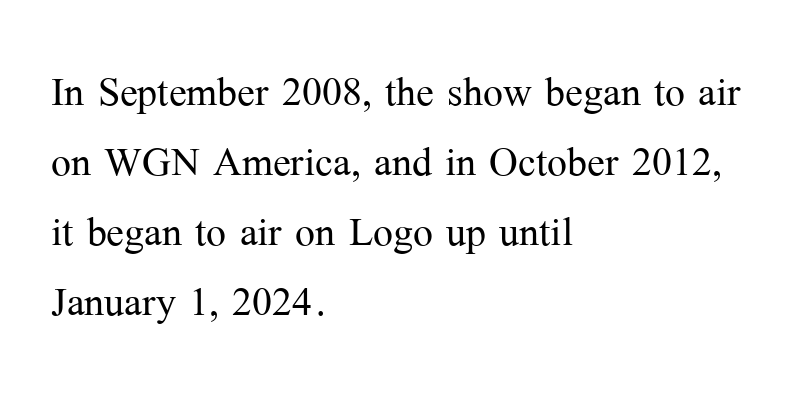
Small tapered or slab feet sit at the stroke ends, so this counts as serif. The lettering stays uniformly vertical, giving the passage a roman look. Alignment: flush left. Is the type heavy? It reads as light-to-regular instead. Underline: absent. Vertically, the passage feels balanced, rows spaced as you'd expect.
